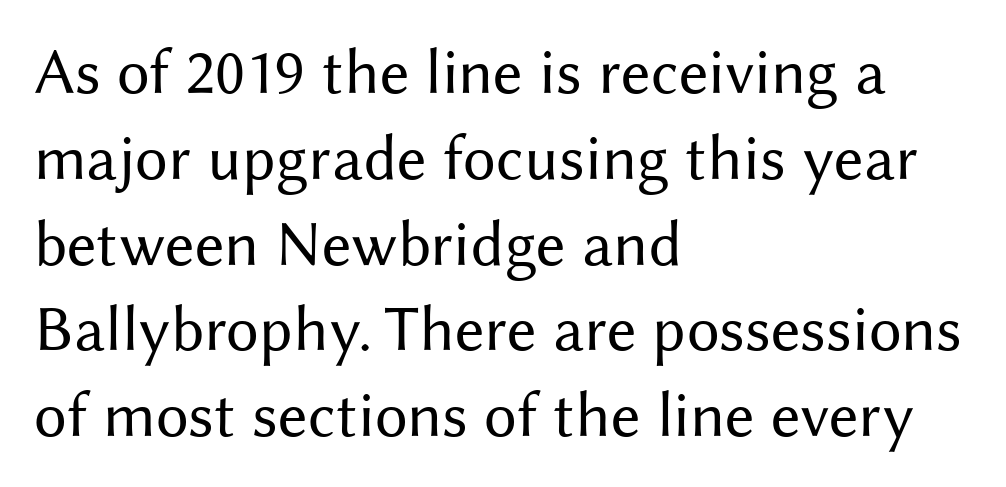
Q: Is the text bold? A: No.
Q: Is the text italic (slanted)? A: No, it is upright.
Q: Is the typeface a serif or a sans-serif typeface? A: Sans-serif.
Q: Is the text underlined? A: No.
Q: How is the paragraph aligned? A: Left-aligned.
Q: Is the spacing between letters normal or unusually wide? A: Normal.
Q: Is the spacing between lines tight, normal or loose? A: Normal.
Q: Width (condensed, normal, or wide)? A: Normal.
Q: Stroke contrast? A: Medium.
Q: x-height? A: Medium.
Q: Monospaced? A: No.
